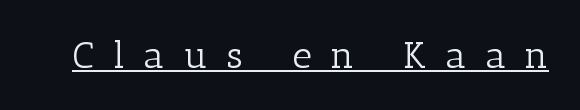
{"serif": "yes", "italic": "no", "bold": "no", "weight": "light", "width": "normal", "stroke_contrast": "low", "x_height": "medium", "monospaced": "no", "underline": "yes", "letter_spacing": "wide", "letter_spacing_em": 0.5, "glyph_px": 38}
